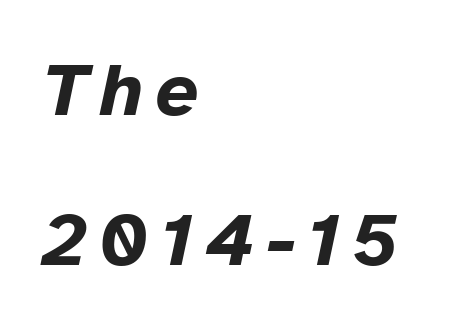
{"italic": "yes", "lean": "right", "slant_degrees": 12, "bold": "yes", "weight": "bold", "width": "normal", "stroke_contrast": "low", "x_height": "medium", "monospaced": "no", "underline": "no", "align": "left", "line_spacing": "loose", "line_spacing_ratio": 2.0, "glyph_px": 75}
